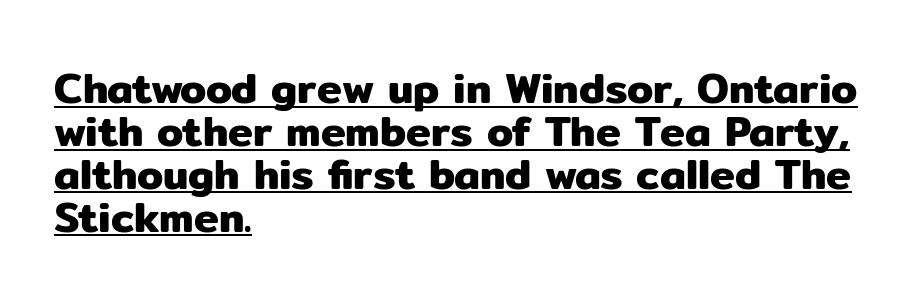
{"serif": "no", "italic": "no", "width": "normal", "stroke_contrast": "low", "x_height": "medium", "monospaced": "no", "underline": "yes", "align": "left", "line_spacing": "tight", "line_spacing_ratio": 1.02, "letter_spacing": "normal", "letter_spacing_em": 0.0, "glyph_px": 42}
